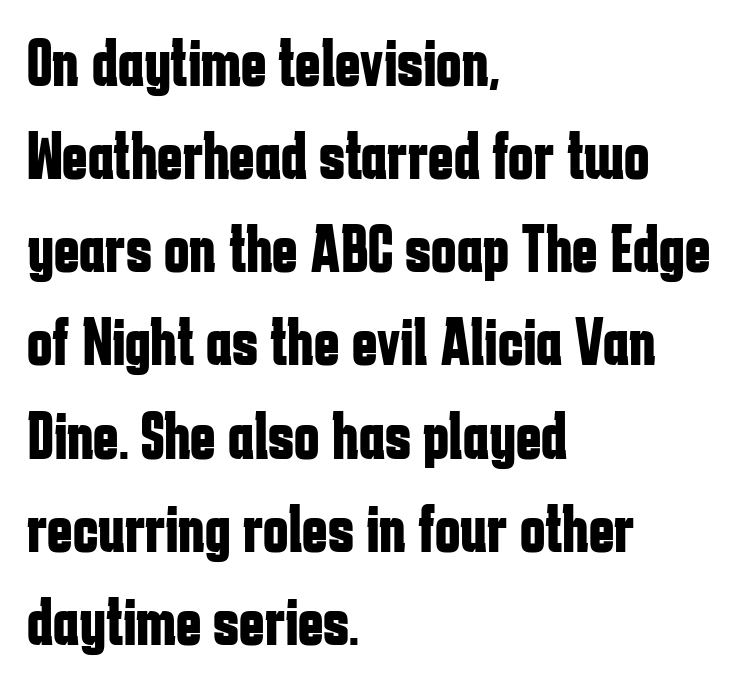
Quick note: interline space is typical. Nope, not italic — everything's standing straight. How are the letters spaced? Ordinarily, with no added tracking. Typeset ragged right — the left edge is the straight one. Think of a printed novel: that variable character pitch is what you see here.
